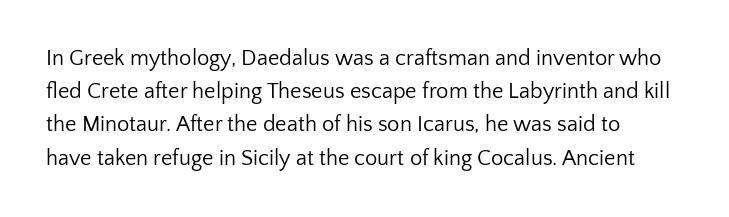
{"italic": "no", "bold": "no", "underline": "no", "line_spacing": "normal", "line_spacing_ratio": 1.51, "letter_spacing": "normal", "letter_spacing_em": 0.0, "glyph_px": 22}
